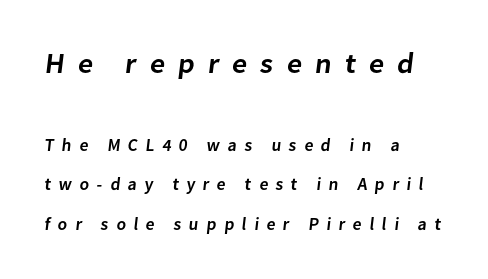
The image shows 29 px semibold sans-serif type; set left-aligned, loose line spacing (2.31x), unusually wide letter spacing (+0.45 em), not underlined; the first (top) block is 1.71x larger; low stroke contrast and a medium x-height.
